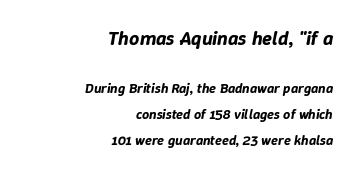
{"italic": "yes", "lean": "right", "slant_degrees": 9, "underline": "no", "align": "right", "line_spacing_ratio": 1.88, "letter_spacing": "normal", "letter_spacing_em": 0.0, "larger_block": "first", "size_ratio": 1.43, "glyph_px": 20}
